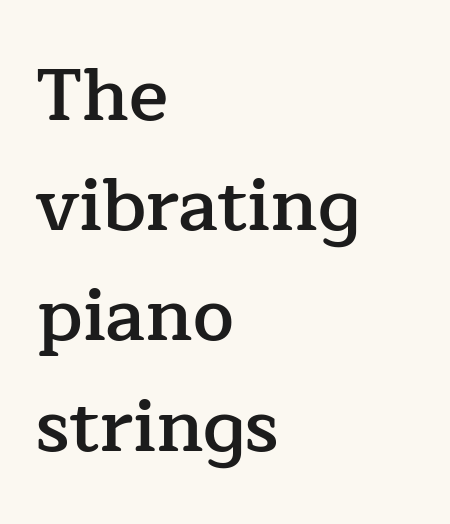
{"serif": "yes", "italic": "no", "bold": "semi", "weight": "semibold", "width": "normal", "stroke_contrast": "low", "x_height": "medium", "monospaced": "no", "underline": "no", "align": "left", "line_spacing": "normal", "line_spacing_ratio": 1.51, "letter_spacing": "normal", "letter_spacing_em": 0.0, "glyph_px": 73}
